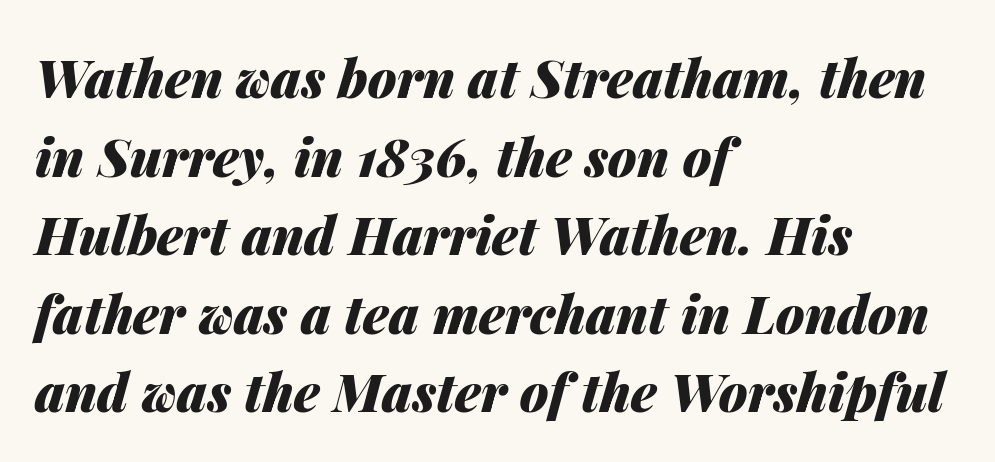
{"italic": "yes", "lean": "right", "slant_degrees": 14, "bold": "yes", "weight": "heavy", "width": "normal", "stroke_contrast": "medium", "x_height": "medium", "monospaced": "no", "underline": "no", "align": "left", "line_spacing": "normal", "line_spacing_ratio": 1.51, "letter_spacing": "normal", "letter_spacing_em": 0.0, "glyph_px": 52}
